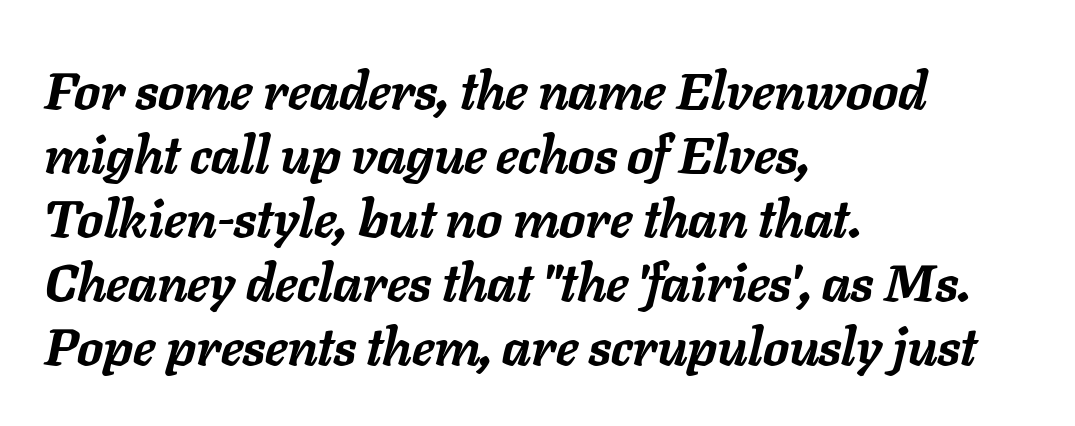
{"italic": "yes", "lean": "right", "slant_degrees": 11, "bold": "yes", "weight": "semibold", "width": "normal", "stroke_contrast": "low", "x_height": "medium", "monospaced": "no", "underline": "no", "align": "left", "line_spacing_ratio": 1.23, "letter_spacing": "normal", "letter_spacing_em": 0.0, "glyph_px": 52}
